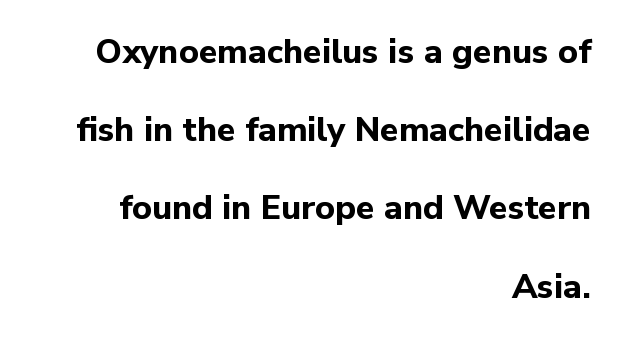
This sample is right-justified, so line beginnings fall wherever the words allow. Looks like regular typesetting: each glyph gets only the width it needs. Caption: bold face, heavy strokes. Letterform terminals end flat and unadorned throughout the passage. The zone under the glyphs is completely vacant. Designer's note — italics off, roman on.
